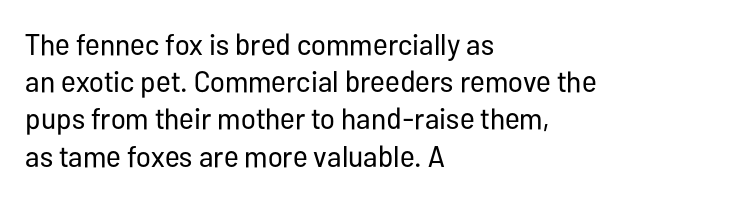
{"serif": "no", "italic": "no", "bold": "no", "weight": "regular", "width": "condensed", "stroke_contrast": "low", "x_height": "medium", "monospaced": "no", "underline": "no", "align": "left", "line_spacing_ratio": 1.24, "letter_spacing": "normal", "letter_spacing_em": 0.0, "glyph_px": 30}
